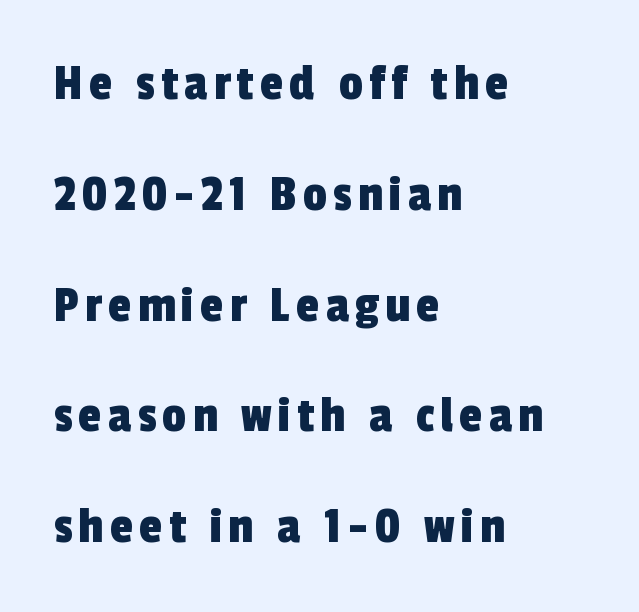
{"serif": "no", "width": "condensed", "x_height": "medium", "monospaced": "no", "underline": "no", "align": "left", "line_spacing": "loose", "line_spacing_ratio": 2.09, "glyph_px": 53}
